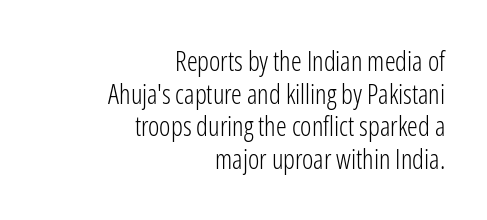
Q: Is the text bold? A: No.
Q: Is the text italic (slanted)? A: No, it is upright.
Q: Is the text underlined? A: No.
Q: How is the paragraph aligned? A: Right-aligned.
Q: Is the spacing between letters normal or unusually wide? A: Normal.
